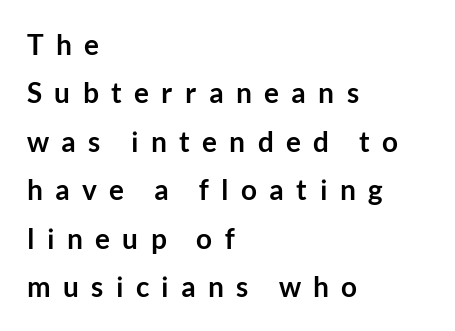
{"serif": "no", "italic": "no", "bold": "yes", "weight": "semibold", "width": "normal", "stroke_contrast": "low", "x_height": "medium", "monospaced": "no", "underline": "no", "align": "left", "line_spacing_ratio": 1.73, "letter_spacing": "wide", "letter_spacing_em": 0.44, "glyph_px": 28}
